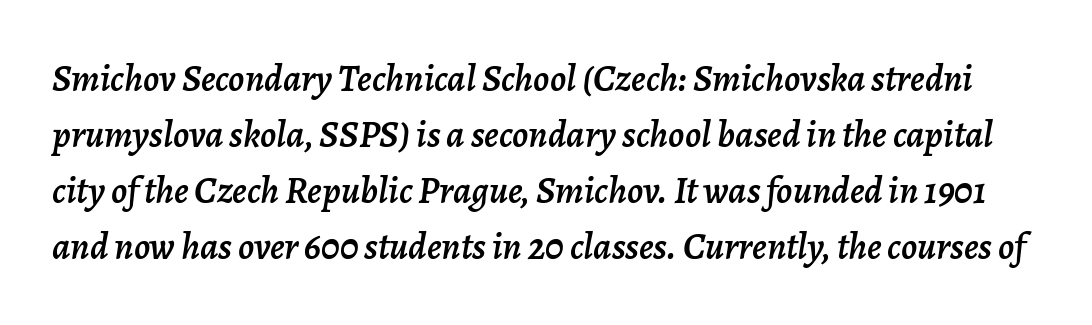
The image shows 38 px text type, italic (leaning right); set normal line spacing (1.47x), normal letter spacing, not underlined; low stroke contrast and a medium x-height.
